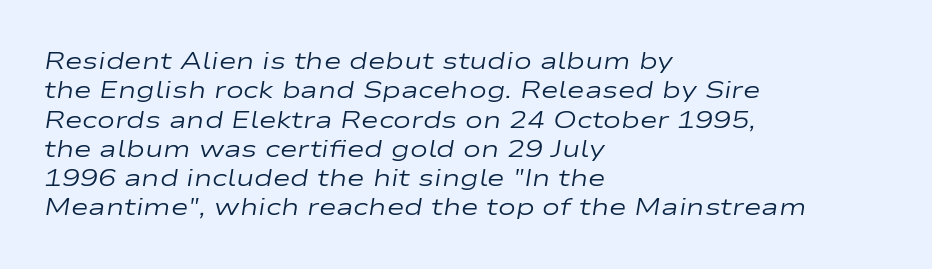
{"italic": "yes", "lean": "right", "slant_degrees": 9, "bold": "no", "underline": "no", "align": "left", "line_spacing_ratio": 1.22, "letter_spacing": "normal", "letter_spacing_em": 0.0, "glyph_px": 24}
